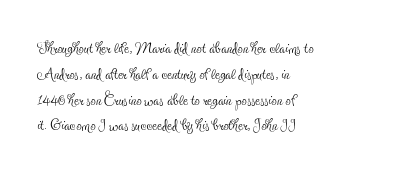
Q: Is the text bold? A: No.
Q: Is the text underlined? A: No.
Q: How is the paragraph aligned? A: Left-aligned.
Q: Is the spacing between letters normal or unusually wide? A: Normal.
